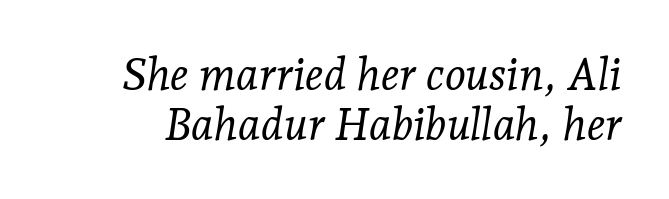
{"serif": "yes", "italic": "yes", "lean": "right", "slant_degrees": 7, "bold": "no", "weight": "light", "width": "normal", "stroke_contrast": "low", "x_height": "medium", "monospaced": "no", "underline": "no", "line_spacing": "tight", "line_spacing_ratio": 1.12, "letter_spacing": "normal", "letter_spacing_em": 0.0, "glyph_px": 45}
